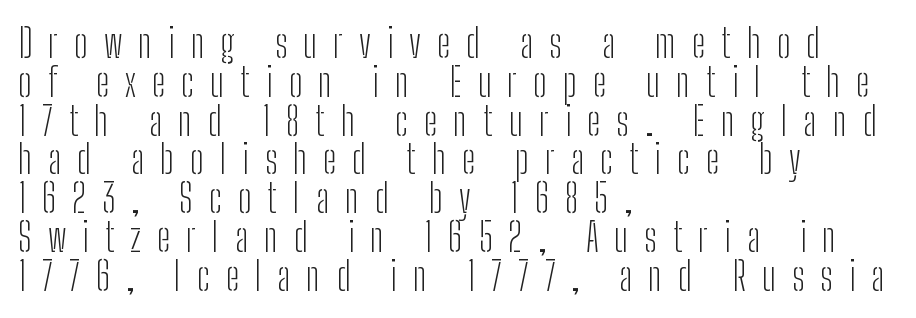
Q: Is the text bold? A: No.
Q: Is the text italic (slanted)? A: No, it is upright.
Q: Is the typeface a serif or a sans-serif typeface? A: Sans-serif.
Q: Is the text underlined? A: No.
Q: How is the paragraph aligned? A: Left-aligned.
Q: Is the spacing between letters normal or unusually wide? A: Unusually wide.
Q: Is the spacing between lines tight, normal or loose? A: Tight.
Q: Width (condensed, normal, or wide)? A: Condensed.
Q: Stroke contrast? A: Low.
Q: x-height? A: Medium.
Q: Monospaced? A: No.
